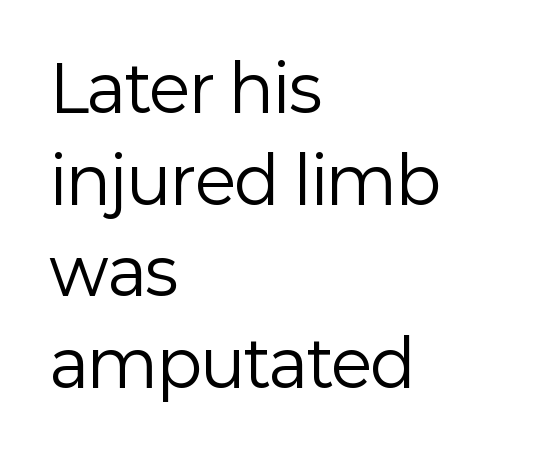
Q: Is the text bold? A: No.
Q: Is the text italic (slanted)? A: No, it is upright.
Q: Is the typeface a serif or a sans-serif typeface? A: Sans-serif.
Q: Is the text underlined? A: No.
Q: How is the paragraph aligned? A: Left-aligned.
Q: Is the spacing between letters normal or unusually wide? A: Normal.
Q: Is the spacing between lines tight, normal or loose? A: Normal.
Q: Width (condensed, normal, or wide)? A: Normal.
Q: Stroke contrast? A: Low.
Q: x-height? A: Medium.
Q: Monospaced? A: No.
